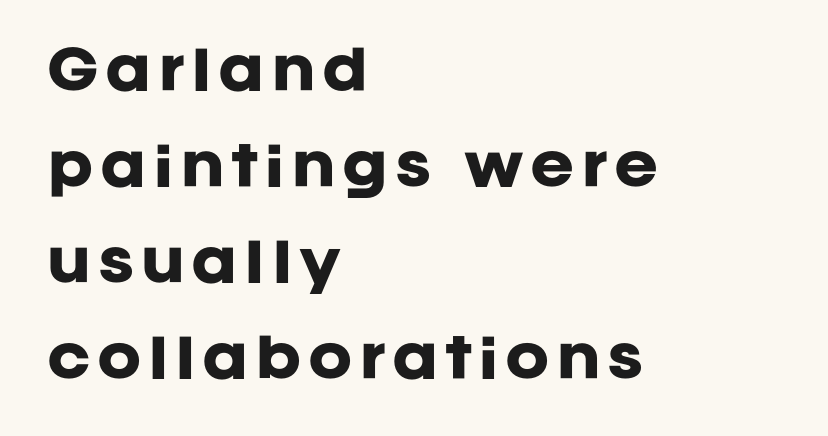
{"serif": "no", "italic": "no", "bold": "yes", "weight": "heavy", "width": "normal", "stroke_contrast": "low", "x_height": "large", "monospaced": "no", "underline": "no", "align": "left", "line_spacing_ratio": 1.81, "glyph_px": 53}
